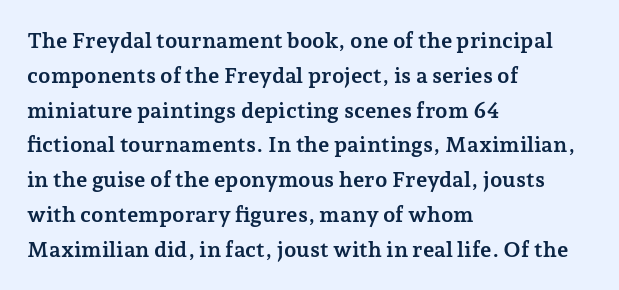
{"italic": "no", "bold": "yes", "underline": "no", "align": "left", "line_spacing": "normal", "line_spacing_ratio": 1.58, "letter_spacing": "normal", "letter_spacing_em": 0.0, "glyph_px": 22}
